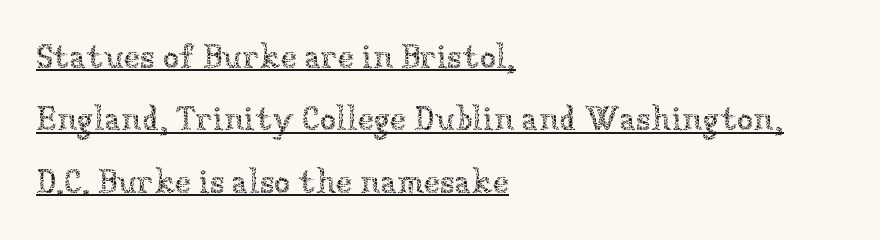
The image shows 33 px thin type, upright; set left-aligned, line spacing 1.89x, normal letter spacing, underlined; low stroke contrast and a medium x-height.
